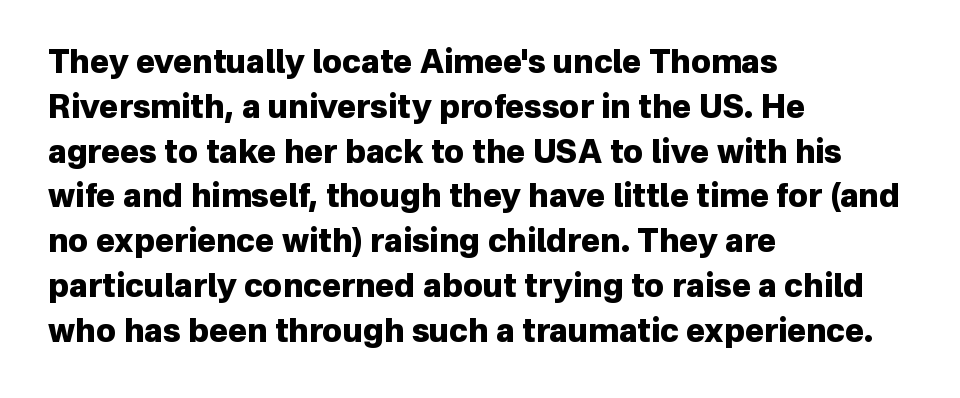
A typesetter would call this proportional, since set widths differ per character. Casual observation: everything's shoved over to the left. Students, note that the glyphs here touch the page at normal intervals. This block has exactly the height ordinary leading produces.
